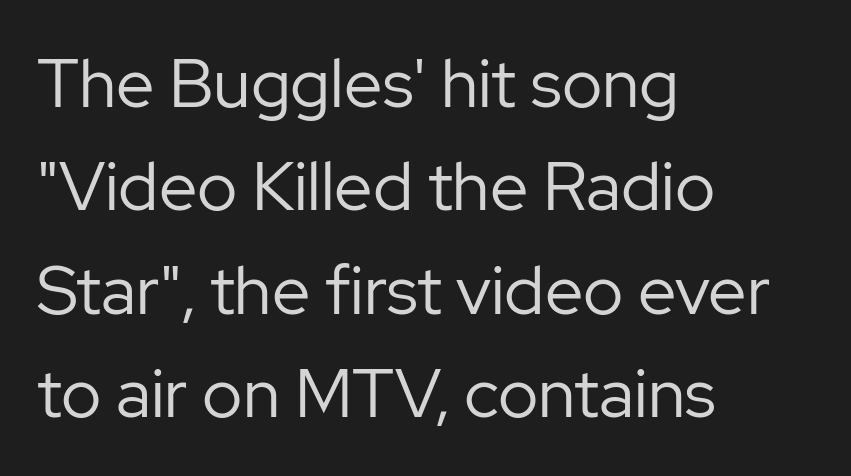
Q: Is the text bold? A: No.
Q: Is the text italic (slanted)? A: No, it is upright.
Q: Is the typeface a serif or a sans-serif typeface? A: Sans-serif.
Q: Is the text underlined? A: No.
Q: How is the paragraph aligned? A: Left-aligned.
Q: Is the spacing between letters normal or unusually wide? A: Normal.
Q: Is the spacing between lines tight, normal or loose? A: Normal.
Q: Width (condensed, normal, or wide)? A: Normal.
Q: Stroke contrast? A: Low.
Q: x-height? A: Medium.
Q: Monospaced? A: No.
